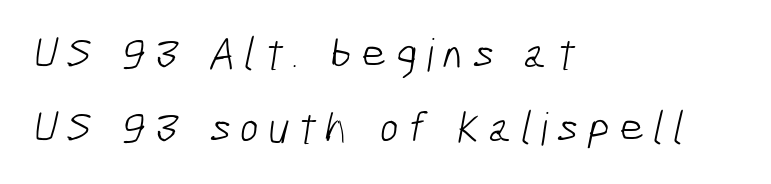
If you measured baseline to baseline, you'd find a middling distance. Each word looks stretched out because of the extra space between its letters. The strip under each line holds only bare page. The font is comparable to plain body text, perhaps lighter.
